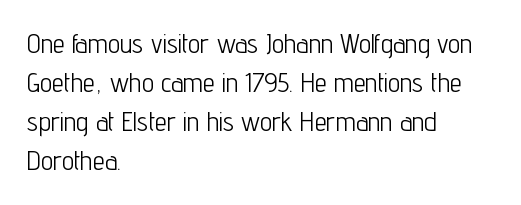
The image shows 27 px text type, upright; set left-aligned, normal line spacing (1.45x), normal letter spacing, not underlined.
